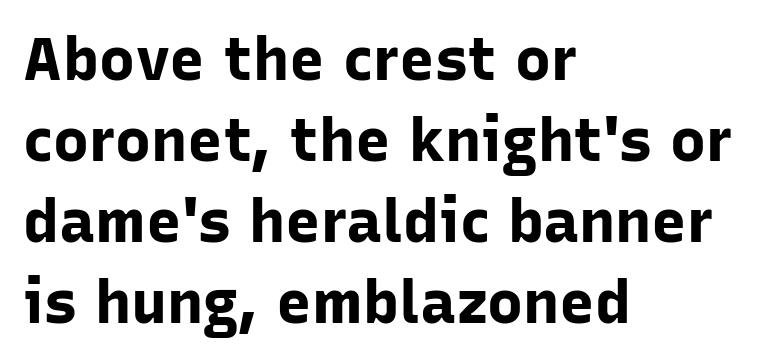
{"serif": "no", "italic": "no", "bold": "yes", "weight": "bold", "width": "normal", "stroke_contrast": "low", "x_height": "medium", "monospaced": "no", "underline": "no", "align": "left", "line_spacing": "normal", "line_spacing_ratio": 1.35, "letter_spacing": "normal", "letter_spacing_em": 0.0, "glyph_px": 60}
